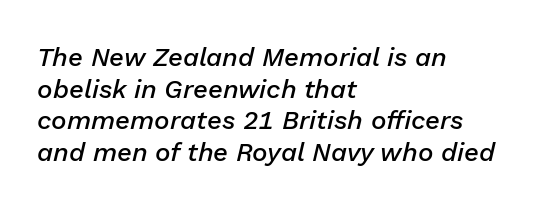
{"italic": "yes", "lean": "right", "slant_degrees": 13, "bold": "semi", "underline": "no", "align": "left", "line_spacing_ratio": 1.22, "letter_spacing": "normal", "letter_spacing_em": 0.0, "glyph_px": 26}
